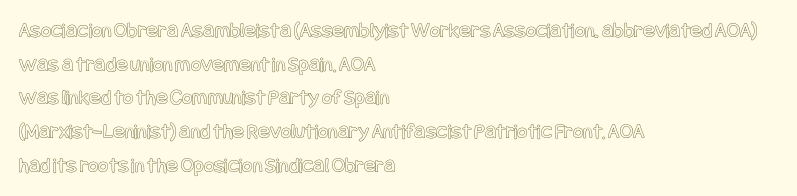
One glance says typical: line gaps are just what's usual. The letters stand upright; this is a roman face. The gap between lines stays unmarked. These lines keep a tight, regular rhythm from letter to letter. Casual observation: everything's shoved over to the left.
